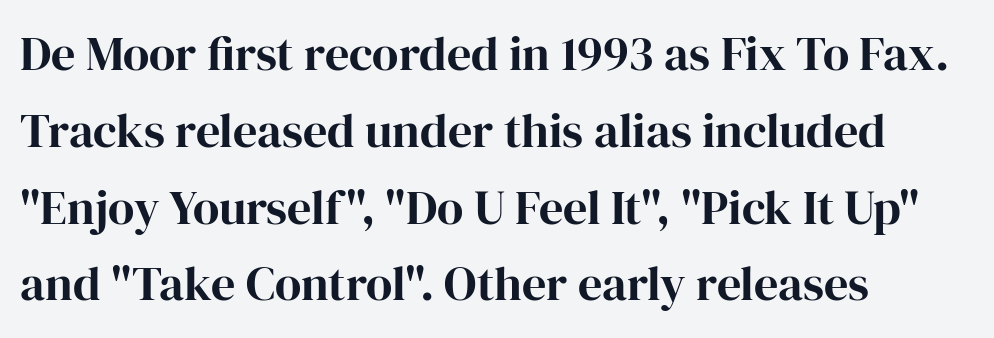
Default kerning and tracking; the words read as compact shapes. Every character sits straight up, as roman type does. As a designer I'd log this as weight 700, bold. This sample has the flowing, uneven cadence of proportional lettering. Stroke terminals: seriffed.
